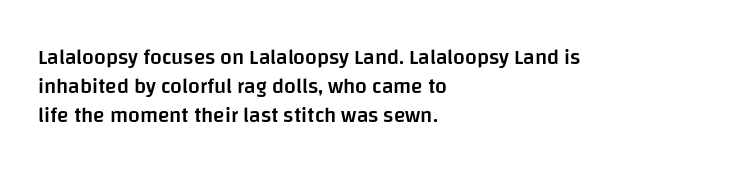
These lines keep a tight, regular rhythm from letter to letter. If you drew a ruler down the left edge, every line would touch it. Compared with an ordinary text face, these strokes are moderately heavier — a semibold. Whoever set this chose a conventional vertical rhythm. The glyphs are unaccompanied by any horizontal stroke below them.
